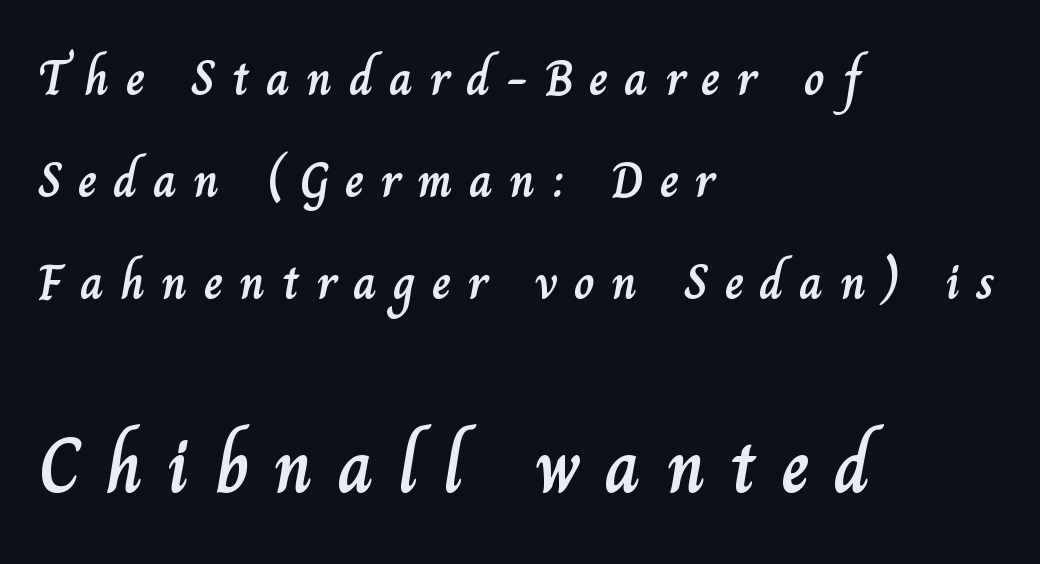
The image shows 77 px text type; set left-aligned, loose line spacing (2.0x), unusually wide letter spacing (+0.32 em), not underlined; the second (bottom) block is 1.51x larger; low stroke contrast and a small x-height.
